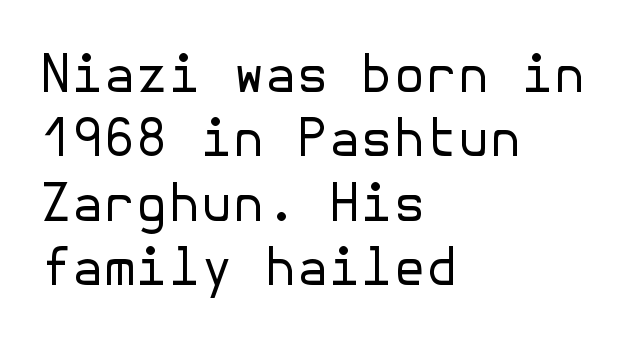
Q: Is the text bold? A: No.
Q: Is the text italic (slanted)? A: No, it is upright.
Q: Is the typeface a serif or a sans-serif typeface? A: Sans-serif.
Q: Is the text underlined? A: No.
Q: How is the paragraph aligned? A: Left-aligned.
Q: Is the spacing between letters normal or unusually wide? A: Normal.
Q: Width (condensed, normal, or wide)? A: Normal.
Q: Stroke contrast? A: Low.
Q: x-height? A: Medium.
